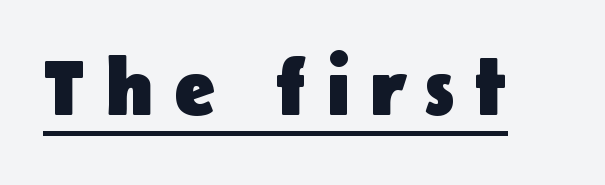
Q: Is the text bold? A: Yes.
Q: Is the text italic (slanted)? A: No, it is upright.
Q: Is the typeface a serif or a sans-serif typeface? A: Sans-serif.
Q: Is the text underlined? A: Yes.
Q: Is the spacing between letters normal or unusually wide? A: Unusually wide.
Q: Width (condensed, normal, or wide)? A: Normal.
Q: Stroke contrast? A: Low.
Q: x-height? A: Medium.
Q: Monospaced? A: No.
